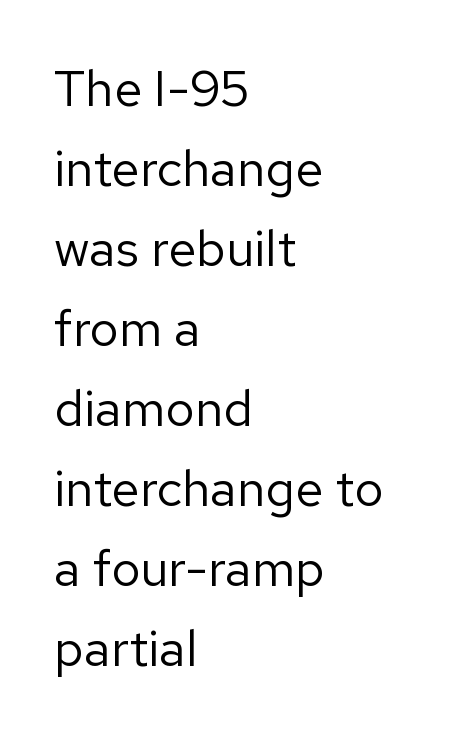
{"serif": "no", "italic": "no", "bold": "no", "weight": "regular", "width": "normal", "stroke_contrast": "low", "x_height": "medium", "monospaced": "no", "underline": "no", "align": "left", "line_spacing": "normal", "line_spacing_ratio": 1.57, "letter_spacing": "normal", "letter_spacing_em": 0.0, "glyph_px": 51}
